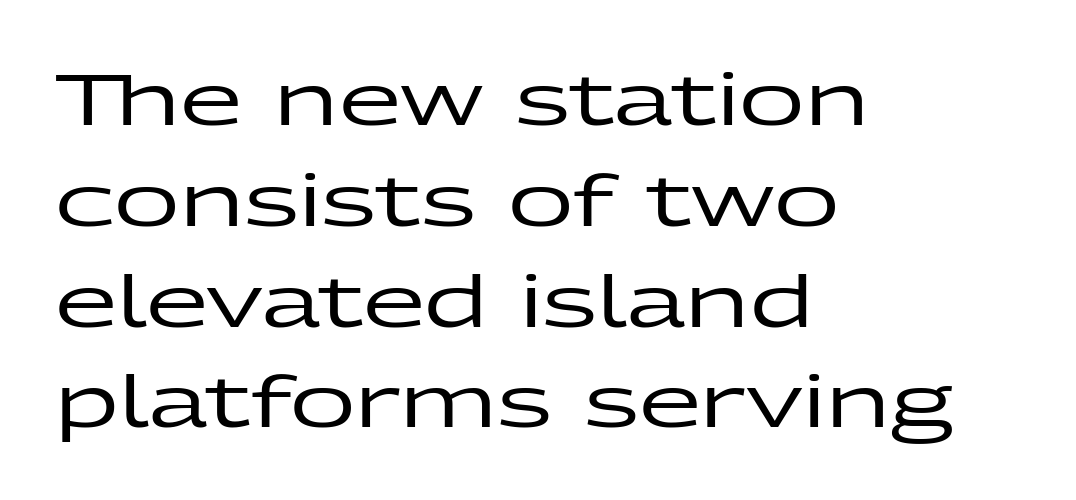
The image shows 72 px wide sans-serif type, upright; set left-aligned, normal line spacing (1.4x), normal letter spacing, not underlined; low stroke contrast and a medium x-height.
